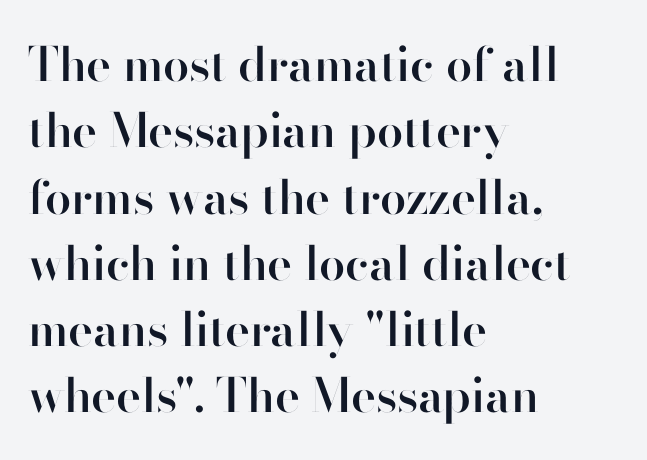
All the whitespace from short lines collects on the right. This rendering leaves character spacing at its baseline value. Looks like regular typesetting: each glyph gets only the width it needs. In terms of posture, this sample is upright. The font is running at a semibold setting, under full bold. Regarding serifs, this sample does without them.
